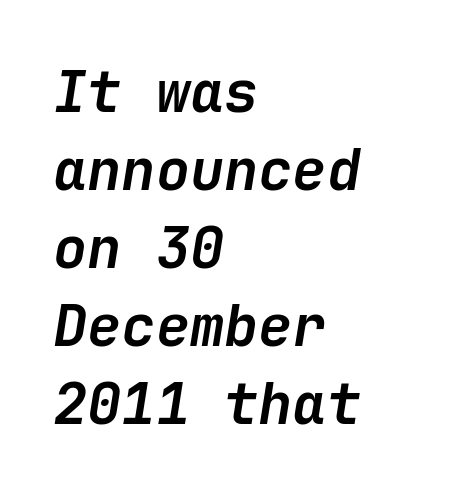
Q: Is the text bold? A: Yes.
Q: Is the text italic (slanted)? A: Yes, it leans right by about 9 degrees.
Q: Is the text underlined? A: No.
Q: How is the paragraph aligned? A: Left-aligned.
Q: Is the spacing between letters normal or unusually wide? A: Normal.
Q: Is the spacing between lines tight, normal or loose? A: Normal.
Q: Width (condensed, normal, or wide)? A: Normal.
Q: Stroke contrast? A: Low.
Q: x-height? A: Medium.
